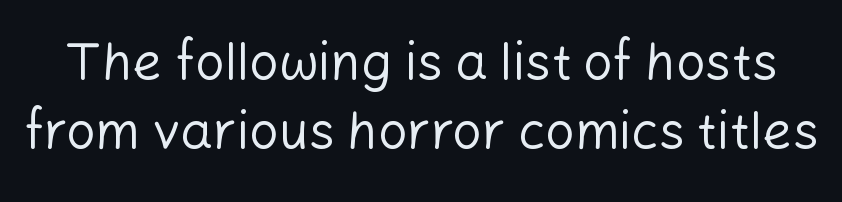
Quick note: underline off. Inter-character spacing is left at the font's built-in metrics. This is not heavy type; no bold has been used. This sample uses an upright cut, with every glyph sitting square on the baseline.
